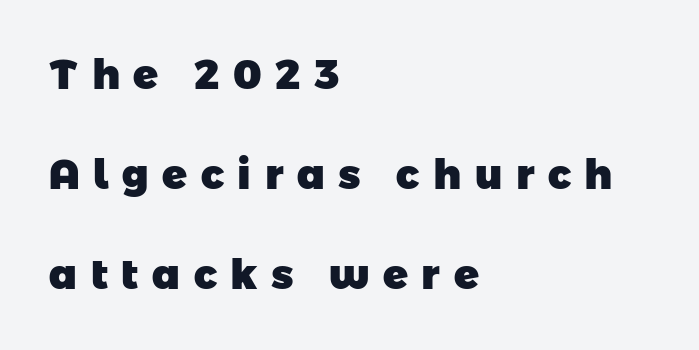
{"serif": "no", "bold": "yes", "weight": "heavy", "width": "normal", "stroke_contrast": "low", "x_height": "medium", "monospaced": "no", "underline": "no", "align": "left", "line_spacing": "loose", "line_spacing_ratio": 2.44, "letter_spacing": "wide", "letter_spacing_em": 0.33, "glyph_px": 41}
